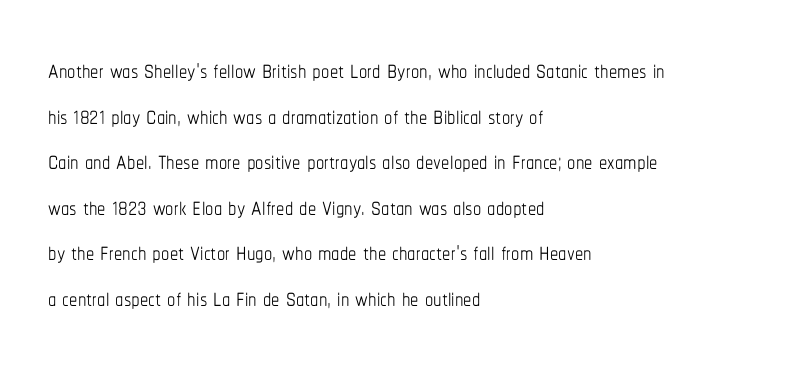
The image shows 33 px thin, condensed type, upright; set left-aligned, normal line spacing (1.38x), normal letter spacing, not underlined; low stroke contrast and a medium x-height.
